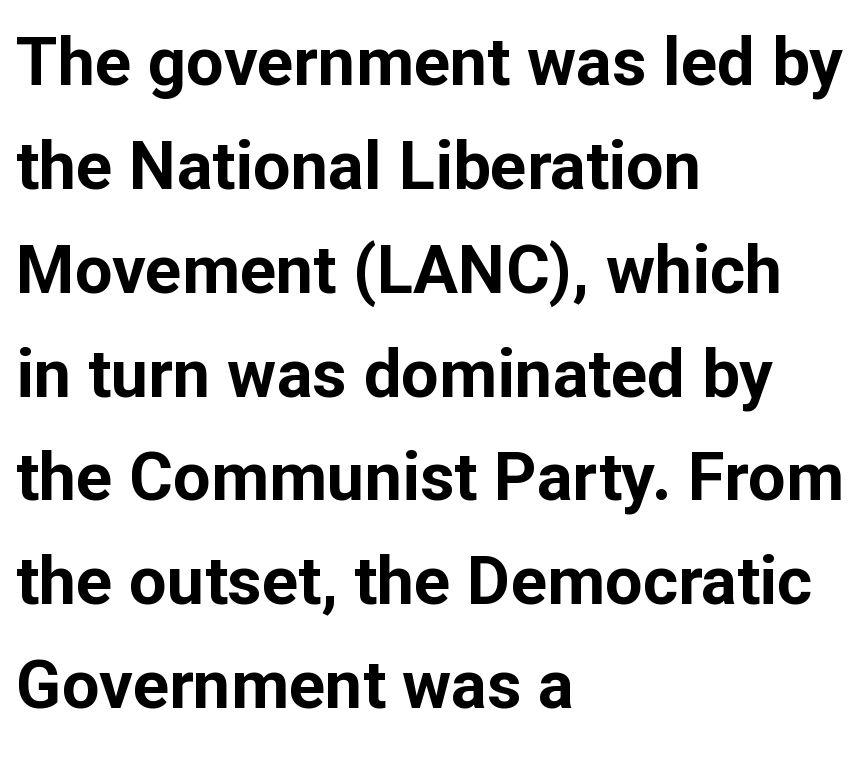
The image shows 67 px bold sans-serif type, upright; set left-aligned, normal line spacing (1.55x), normal letter spacing, not underlined; low stroke contrast and a medium x-height.
